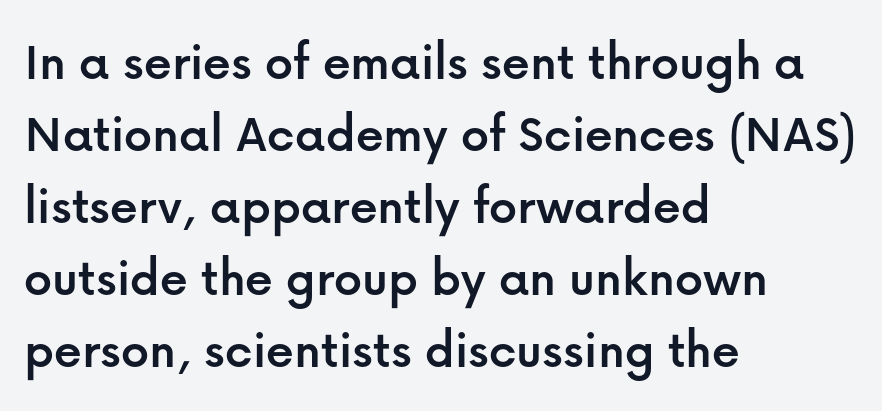
{"serif": "no", "italic": "no", "width": "normal", "stroke_contrast": "low", "x_height": "medium", "monospaced": "no", "underline": "no", "align": "left", "line_spacing": "normal", "line_spacing_ratio": 1.31, "letter_spacing": "normal", "letter_spacing_em": 0.0, "glyph_px": 55}
